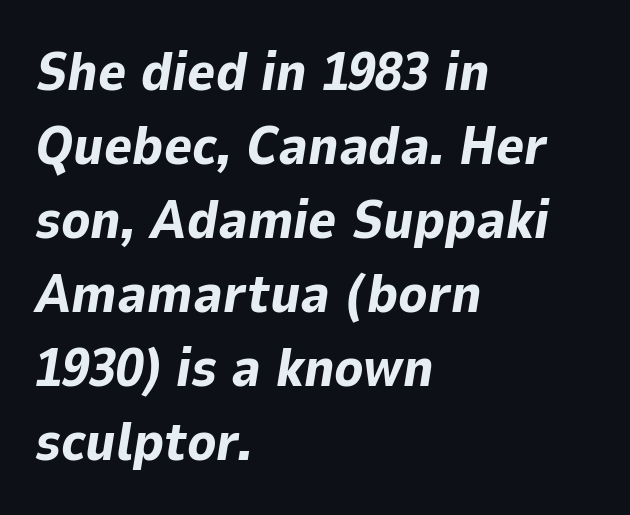
Characters follow at the spacing the type designer built in. Successive baselines arrive at the customary interval. Clear beneath every line of the passage. Line beginnings align vertically; line endings do not. The letters advance in unequal steps, a hallmark of proportional type.
